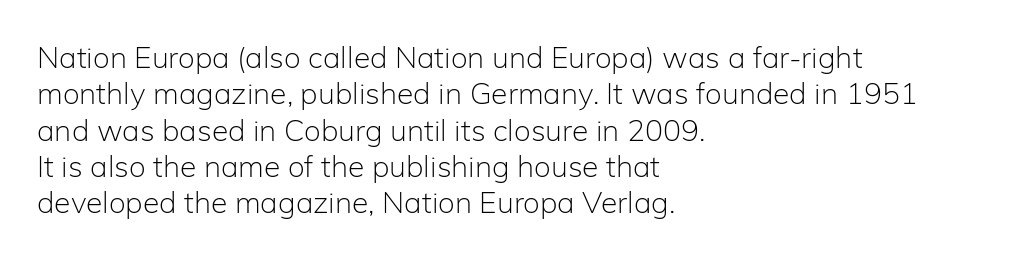
The font family rendered here belongs to the sans-serif group. Rule under the text: the space is simply empty. Think of a printed novel: that variable character pitch is what you see here. Is the block centered? No — it sits flush against the left margin. Compared with typical body copy, the letter spacing here is the same.
